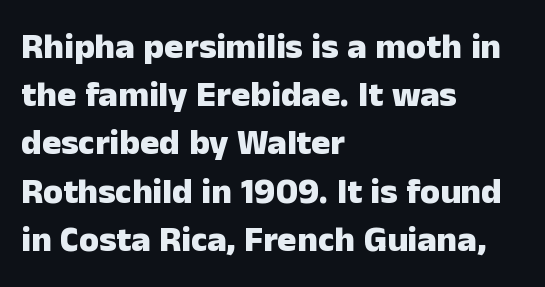
Q: Is the text bold? A: Yes.
Q: Is the text italic (slanted)? A: No, it is upright.
Q: Is the typeface a serif or a sans-serif typeface? A: Sans-serif.
Q: Is the text underlined? A: No.
Q: How is the paragraph aligned? A: Left-aligned.
Q: Is the spacing between letters normal or unusually wide? A: Normal.
Q: Is the spacing between lines tight, normal or loose? A: Normal.
Q: Width (condensed, normal, or wide)? A: Normal.
Q: Stroke contrast? A: Low.
Q: x-height? A: Medium.
Q: Monospaced? A: No.
